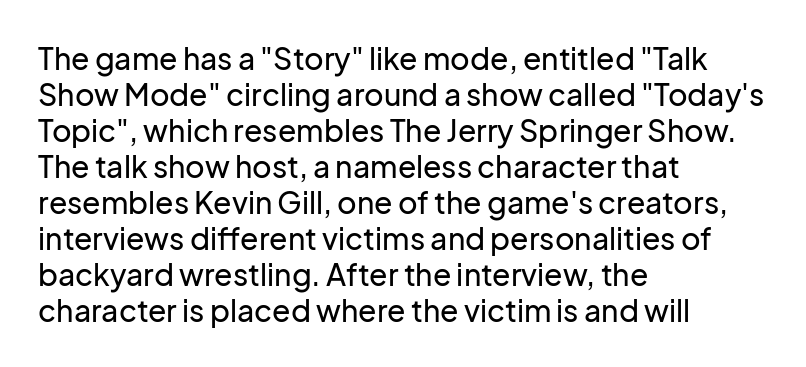
{"serif": "no", "italic": "no", "width": "normal", "stroke_contrast": "low", "x_height": "medium", "monospaced": "no", "underline": "no", "align": "left", "line_spacing_ratio": 1.2, "letter_spacing": "normal", "letter_spacing_em": 0.0, "glyph_px": 30}
